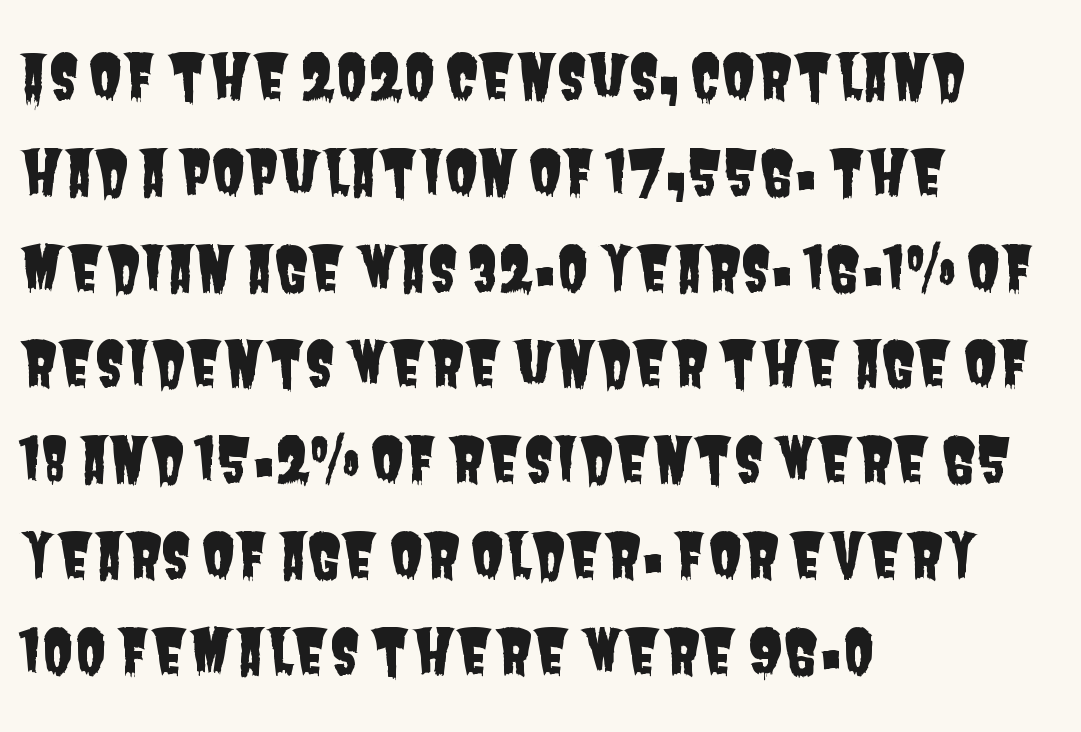
Q: Is the typeface a serif or a sans-serif typeface? A: Sans-serif.
Q: Is the text underlined? A: No.
Q: How is the paragraph aligned? A: Left-aligned.
Q: Is the spacing between letters normal or unusually wide? A: Normal.
Q: Is the spacing between lines tight, normal or loose? A: Normal.
Q: Width (condensed, normal, or wide)? A: Condensed.
Q: Stroke contrast? A: Low.
Q: x-height? A: Large.
Q: Monospaced? A: No.
